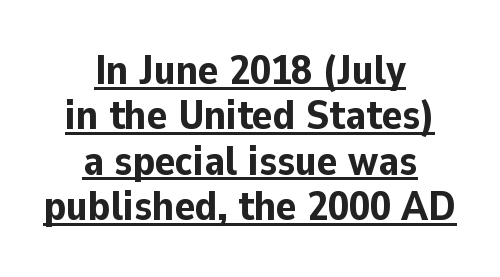
The letters stand straight up with perfectly vertical stems. A typographer would call this underscored text. These lines are composed in type without serifs. Standard letterfit; no display-style spreading of the glyphs.
